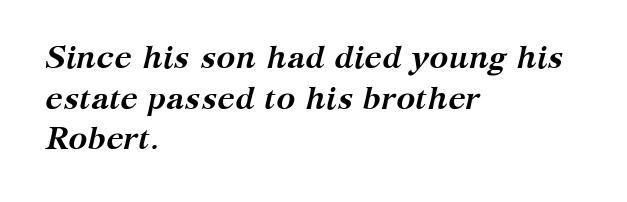
{"serif": "yes", "italic": "yes", "lean": "right", "slant_degrees": 12, "bold": "yes", "weight": "semibold", "width": "normal", "stroke_contrast": "medium", "x_height": "medium", "monospaced": "no", "underline": "no", "align": "left", "line_spacing": "normal", "line_spacing_ratio": 1.27, "letter_spacing": "normal", "letter_spacing_em": 0.0, "glyph_px": 32}
